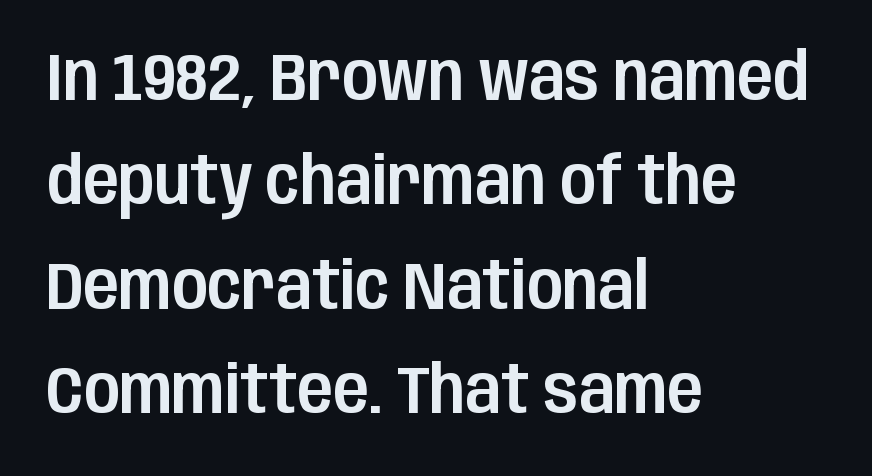
{"serif": "no", "italic": "no", "width": "condensed", "stroke_contrast": "low", "x_height": "large", "monospaced": "no", "underline": "no", "align": "left", "line_spacing": "normal", "line_spacing_ratio": 1.58, "letter_spacing": "normal", "letter_spacing_em": 0.0, "glyph_px": 66}
